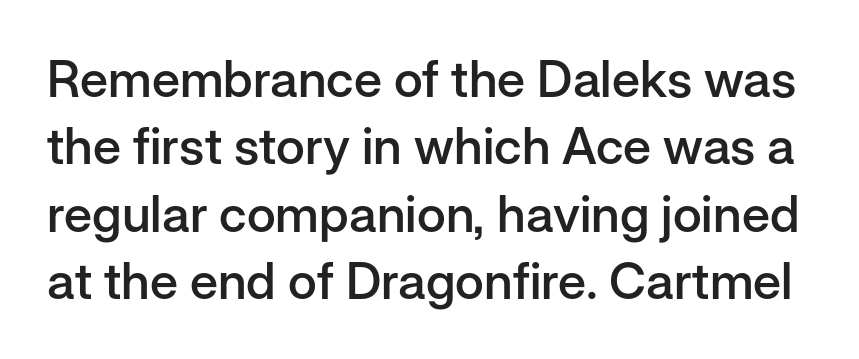
Q: Is the text bold? A: Semi-bold.
Q: Is the text italic (slanted)? A: No, it is upright.
Q: Is the typeface a serif or a sans-serif typeface? A: Sans-serif.
Q: Is the text underlined? A: No.
Q: Is the spacing between letters normal or unusually wide? A: Normal.
Q: Is the spacing between lines tight, normal or loose? A: Normal.
Q: Width (condensed, normal, or wide)? A: Normal.
Q: Stroke contrast? A: Low.
Q: x-height? A: Medium.
Q: Monospaced? A: No.
